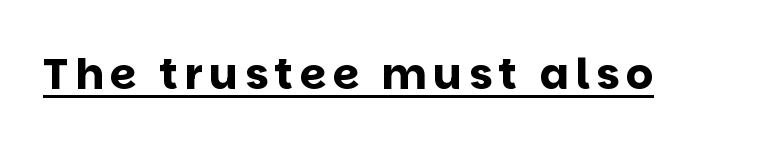
{"serif": "no", "italic": "no", "bold": "yes", "weight": "bold", "width": "normal", "stroke_contrast": "low", "x_height": "large", "monospaced": "no", "underline": "yes", "glyph_px": 43}
